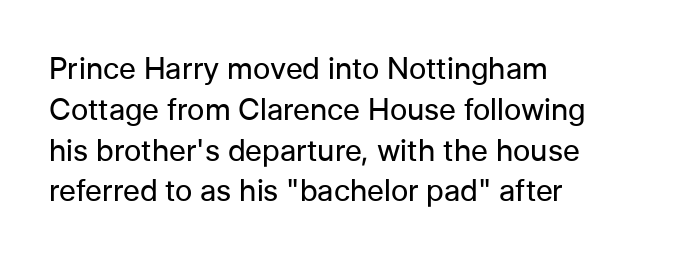
Q: Is the text bold? A: No.
Q: Is the text italic (slanted)? A: No, it is upright.
Q: Is the typeface a serif or a sans-serif typeface? A: Sans-serif.
Q: Is the text underlined? A: No.
Q: How is the paragraph aligned? A: Left-aligned.
Q: Is the spacing between letters normal or unusually wide? A: Normal.
Q: Is the spacing between lines tight, normal or loose? A: Normal.
Q: Width (condensed, normal, or wide)? A: Normal.
Q: Stroke contrast? A: Low.
Q: x-height? A: Medium.
Q: Monospaced? A: No.
